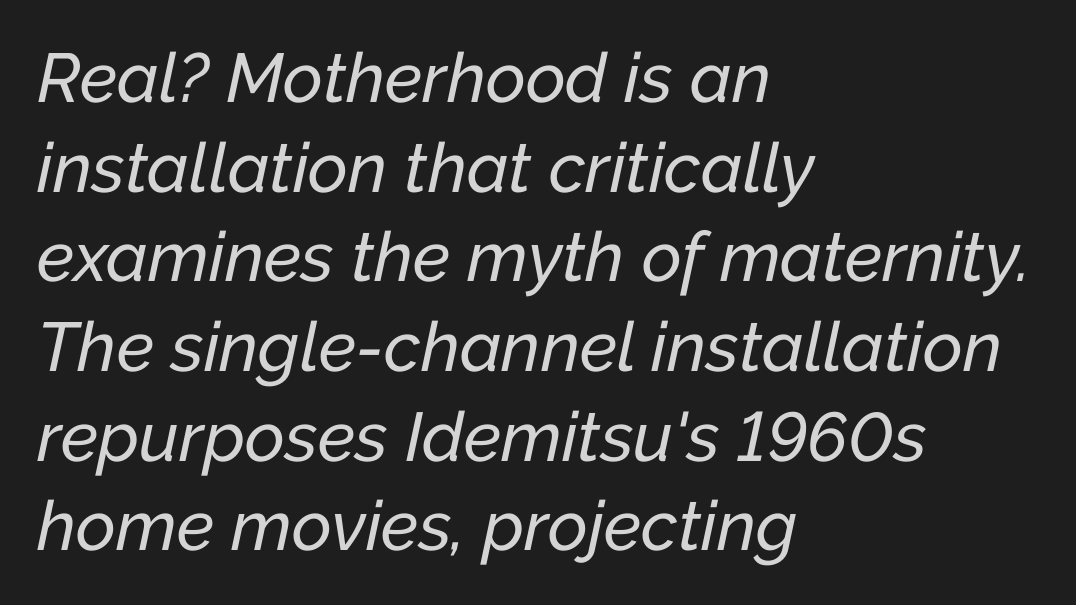
Q: Is the text italic (slanted)? A: Yes, it leans right by about 12 degrees.
Q: Is the text underlined? A: No.
Q: How is the paragraph aligned? A: Left-aligned.
Q: Is the spacing between letters normal or unusually wide? A: Normal.
Q: Is the spacing between lines tight, normal or loose? A: Normal.
Q: Width (condensed, normal, or wide)? A: Normal.
Q: Stroke contrast? A: Low.
Q: x-height? A: Medium.
Q: Monospaced? A: No.
